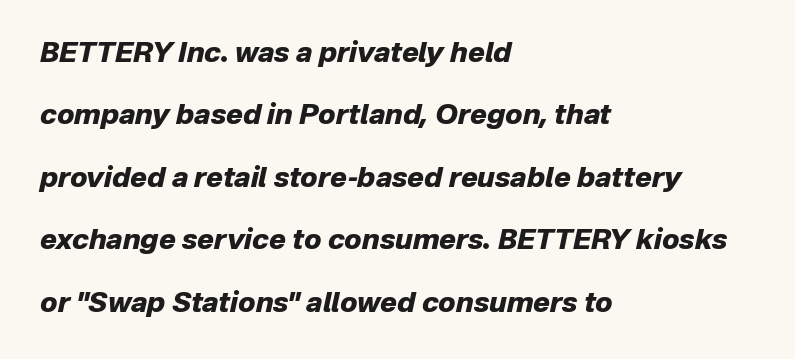
{"italic": "yes", "lean": "right", "slant_degrees": 12, "bold": "yes", "weight": "heavy", "width": "normal", "stroke_contrast": "low", "x_height": "medium", "monospaced": "no", "underline": "no", "align": "left", "line_spacing": "loose", "line_spacing_ratio": 2.23, "letter_spacing": "normal", "letter_spacing_em": 0.0, "glyph_px": 28}
